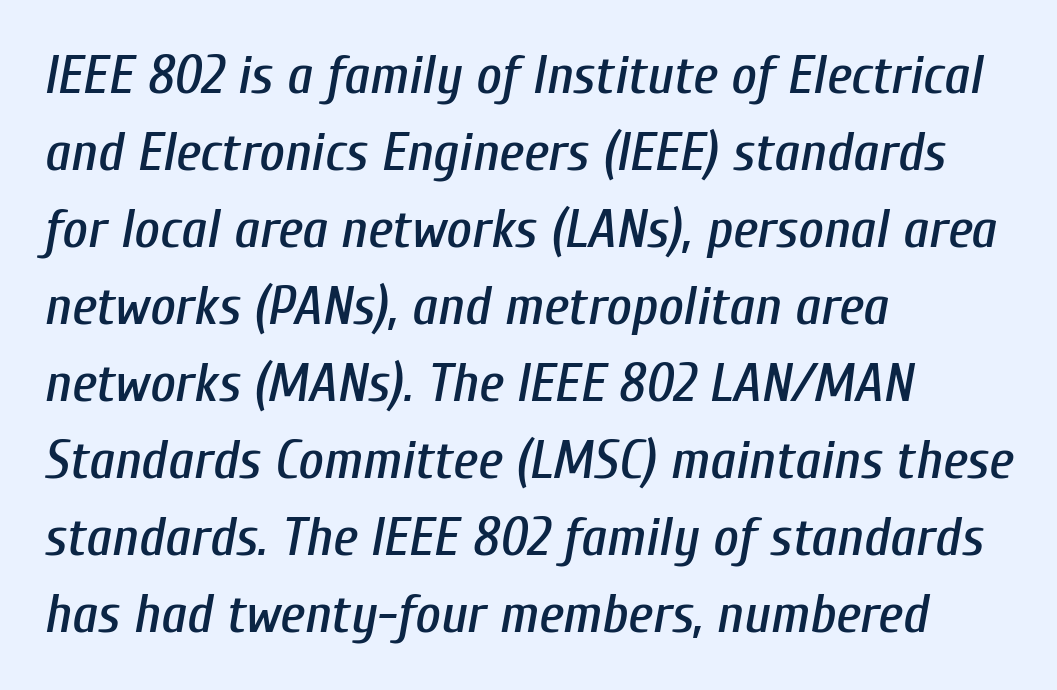
Q: Is the text italic (slanted)? A: Yes, it leans right by about 10 degrees.
Q: Is the text underlined? A: No.
Q: How is the paragraph aligned? A: Left-aligned.
Q: Is the spacing between letters normal or unusually wide? A: Normal.
Q: Is the spacing between lines tight, normal or loose? A: Normal.
Q: Width (condensed, normal, or wide)? A: Condensed.
Q: Stroke contrast? A: Low.
Q: x-height? A: Medium.
Q: Monospaced? A: No.
